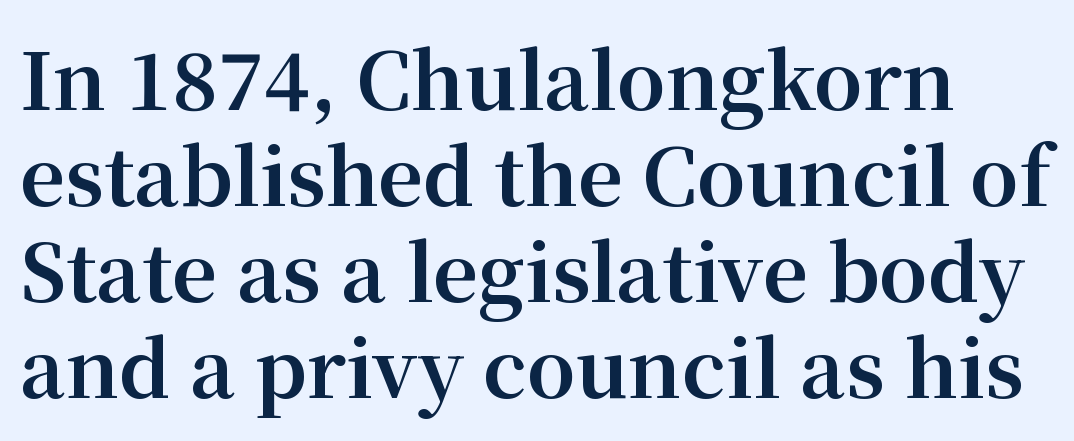
Q: Is the text bold? A: Yes.
Q: Is the text italic (slanted)? A: No, it is upright.
Q: Is the typeface a serif or a sans-serif typeface? A: Serif.
Q: Is the text underlined? A: No.
Q: Is the spacing between letters normal or unusually wide? A: Normal.
Q: Width (condensed, normal, or wide)? A: Normal.
Q: Stroke contrast? A: Medium.
Q: x-height? A: Medium.
Q: Monospaced? A: No.
